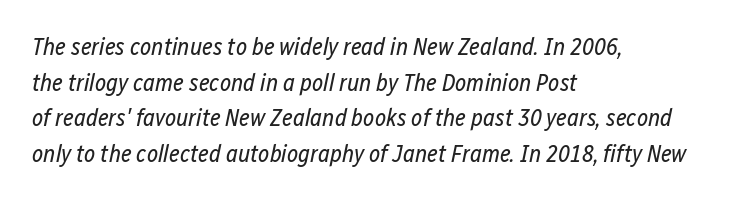
Letters rest on an invisible, unmarked baseline. Quick note: interline space is typical. Posture: slanted. The passage is arranged the way most books set body copy — flush left. Is the stroke heavy? The answer is a plain regular-or-lighter.
